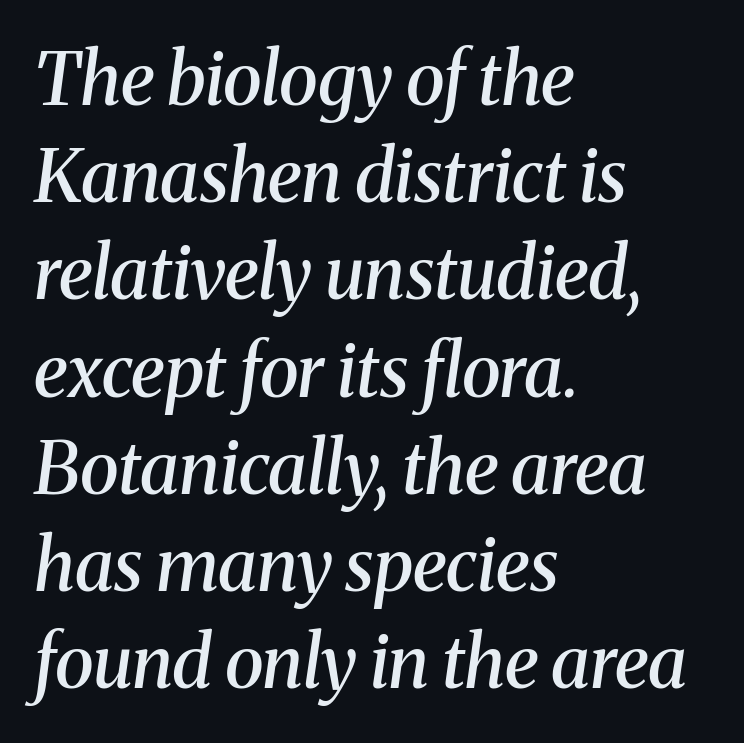
Here the designer chose a conventional face with non-uniform glyph widths. This block has exactly the height ordinary leading produces. On the weight axis this lands at semibold, roughly 600. Regarding serifs, this sample has them.
